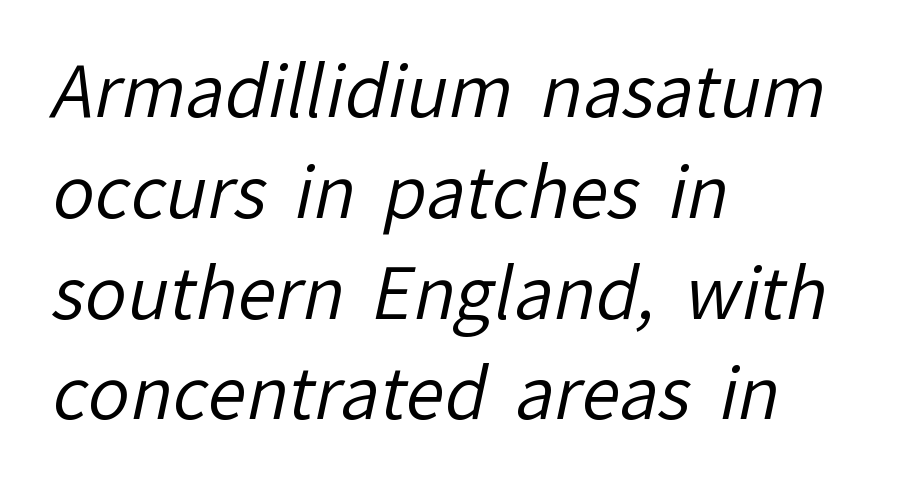
The image shows 70 px regular-weight sans-serif type; set left-aligned, normal line spacing (1.44x), normal letter spacing, not underlined; low stroke contrast and a medium x-height.
